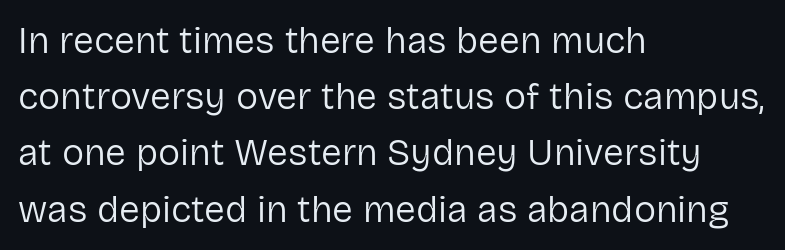
{"serif": "no", "italic": "no", "bold": "no", "weight": "regular", "width": "normal", "stroke_contrast": "low", "x_height": "medium", "monospaced": "no", "underline": "no", "align": "left", "line_spacing": "normal", "line_spacing_ratio": 1.52, "letter_spacing": "normal", "letter_spacing_em": 0.0, "glyph_px": 37}
